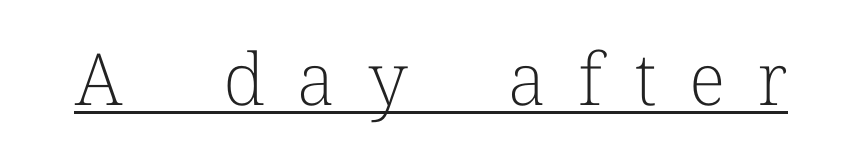
{"serif": "yes", "italic": "no", "bold": "no", "weight": "light", "width": "normal", "stroke_contrast": "low", "x_height": "medium", "monospaced": "no", "underline": "yes", "letter_spacing": "wide", "letter_spacing_em": 0.45, "glyph_px": 72}
